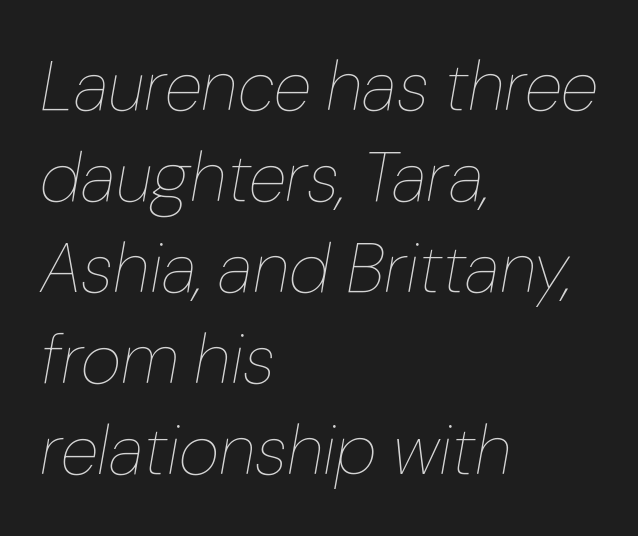
Looks like regular typesetting: each glyph gets only the width it needs. The characters are drawn with everyday or finer stroke widths. The gap between lines stays unmarked. Characters are canted at an angle relative to the baseline's perpendicular. The space between consecutive lines is moderate. Tracking value appears to be zero — textbook default spacing.
